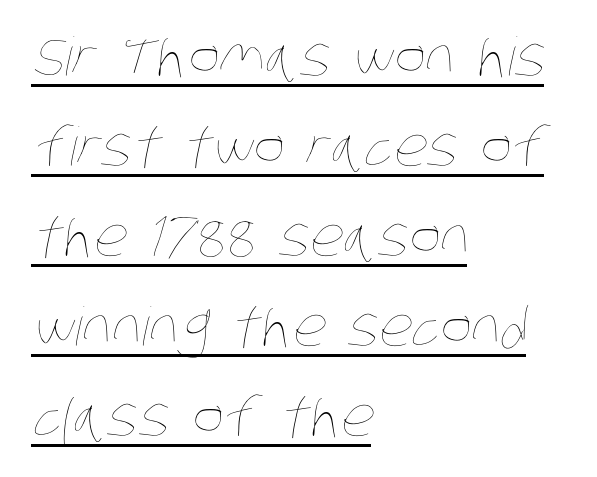
Q: Is the text bold? A: No.
Q: Is the text underlined? A: Yes.
Q: How is the paragraph aligned? A: Left-aligned.
Q: Is the spacing between letters normal or unusually wide? A: Normal.
Q: Is the spacing between lines tight, normal or loose? A: Normal.
Q: Width (condensed, normal, or wide)? A: Condensed.
Q: Stroke contrast? A: Low.
Q: x-height? A: Large.
Q: Monospaced? A: No.
